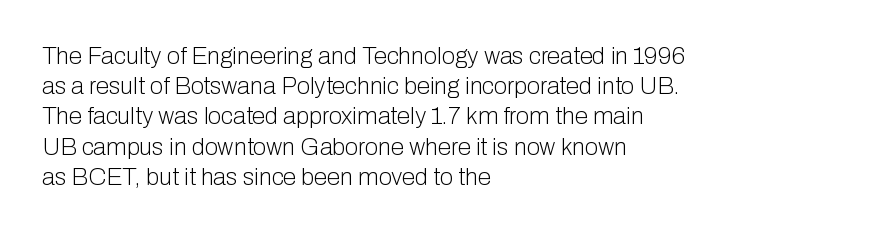
Q: Is the text bold? A: No.
Q: Is the text italic (slanted)? A: No, it is upright.
Q: Is the text underlined? A: No.
Q: How is the paragraph aligned? A: Left-aligned.
Q: Is the spacing between letters normal or unusually wide? A: Normal.
Q: Is the spacing between lines tight, normal or loose? A: Normal.
